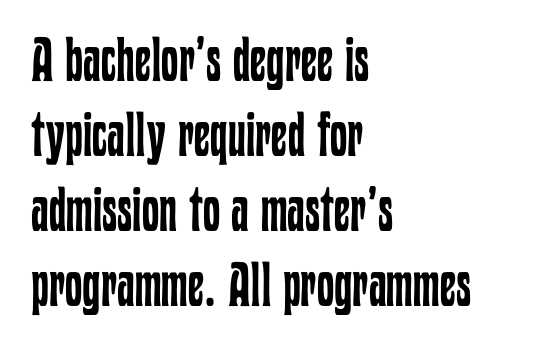
The image shows 62 px regular-weight, condensed type, upright; set left-aligned, line spacing 1.21x, normal letter spacing, not underlined; low stroke contrast and a medium x-height.
